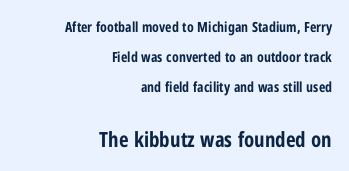
{"italic": "no", "bold": "yes", "underline": "no", "align": "right", "line_spacing": "loose", "line_spacing_ratio": 2.14, "letter_spacing": "normal", "letter_spacing_em": 0.0, "larger_block": "second", "size_ratio": 1.5, "glyph_px": 21}
